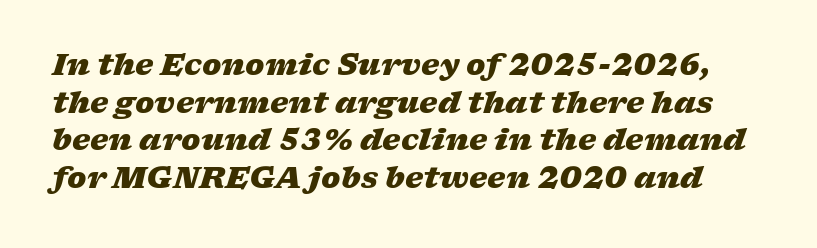
{"italic": "yes", "lean": "right", "slant_degrees": 17, "bold": "yes", "weight": "heavy", "width": "wide", "stroke_contrast": "low", "x_height": "medium", "monospaced": "no", "underline": "no", "line_spacing": "normal", "line_spacing_ratio": 1.3, "letter_spacing": "normal", "letter_spacing_em": 0.0, "glyph_px": 29}
